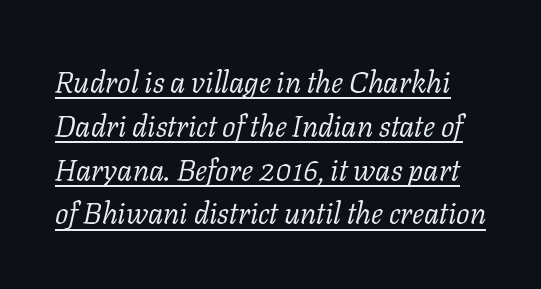
Quick note: underline on. Weight: not bold — regular or lighter. Is this a fixed-width face? No — the glyphs have proportional, varying widths. The letters sit at their default tracking, neither squeezed nor spread. Small tapered or slab feet sit at the stroke ends, so this counts as serif.
